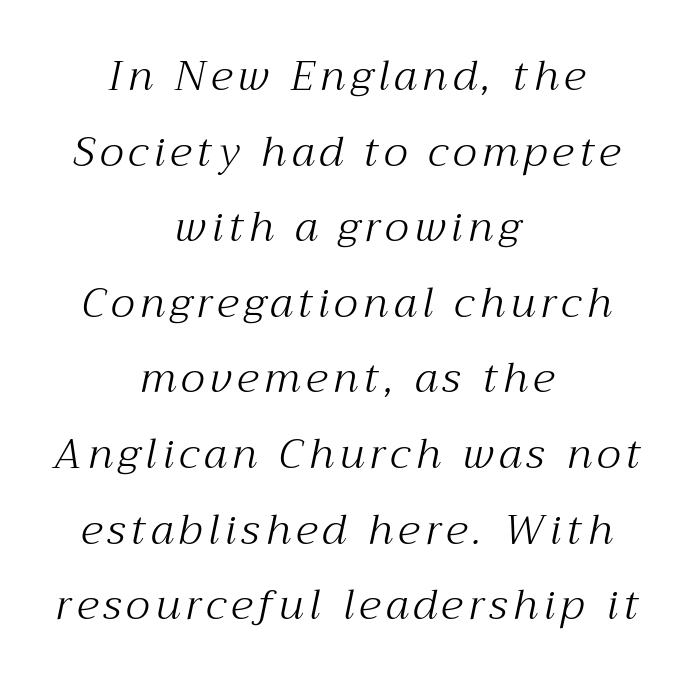
{"serif": "yes", "italic": "yes", "lean": "right", "slant_degrees": 12, "bold": "no", "weight": "light", "width": "normal", "stroke_contrast": "medium", "x_height": "medium", "monospaced": "no", "underline": "no", "align": "center", "line_spacing_ratio": 1.8, "glyph_px": 42}
